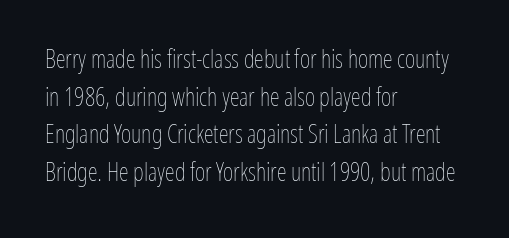
Q: Is the text bold? A: No.
Q: Is the text italic (slanted)? A: No, it is upright.
Q: Is the text underlined? A: No.
Q: How is the paragraph aligned? A: Left-aligned.
Q: Is the spacing between letters normal or unusually wide? A: Normal.
Q: Is the spacing between lines tight, normal or loose? A: Normal.
